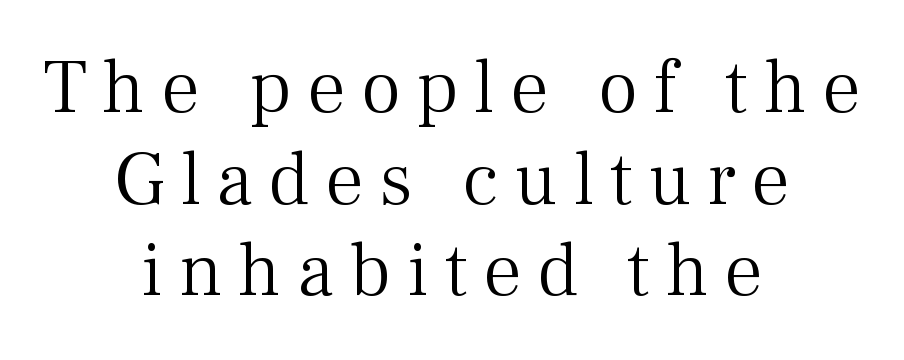
The image shows 77 px light serif type, upright; set centered, line spacing 1.19x, unusually wide letter spacing (+0.2 em), not underlined; medium stroke contrast and a medium x-height.
